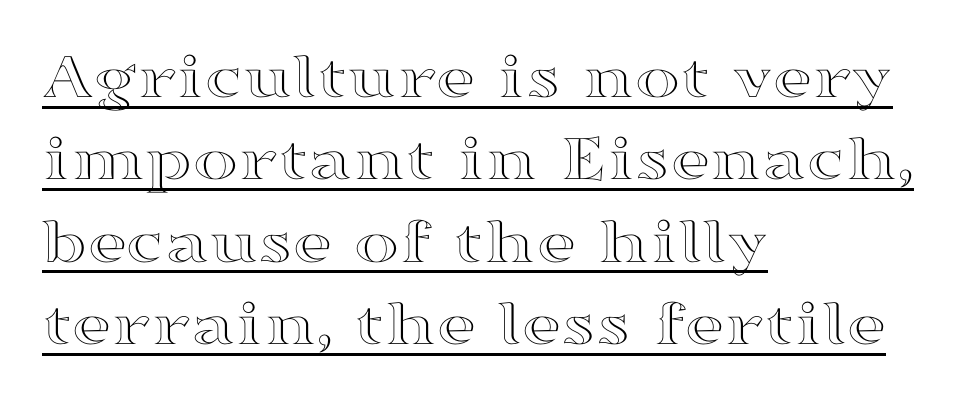
{"italic": "no", "width": "wide", "x_height": "medium", "monospaced": "no", "underline": "yes", "align": "left", "line_spacing_ratio": 1.21, "letter_spacing": "normal", "letter_spacing_em": 0.0, "glyph_px": 68}
